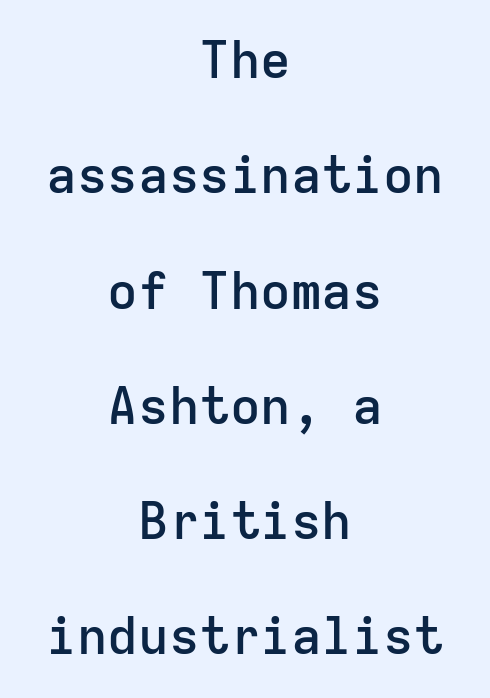
The image shows 51 px semibold sans-serif type, upright, monospaced; set centered, loose line spacing (2.26x), normal letter spacing, not underlined; low stroke contrast and a medium x-height.
